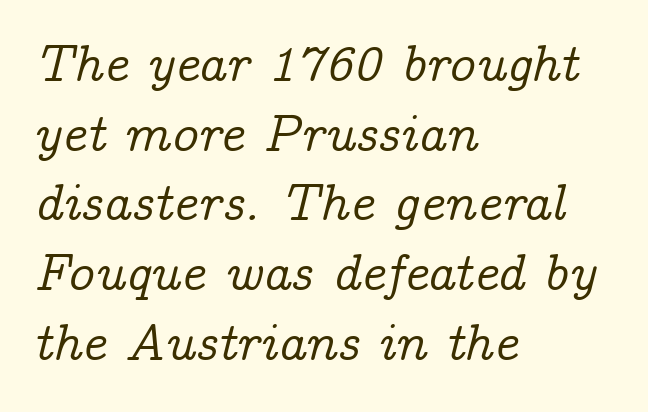
Q: Is the text italic (slanted)? A: Yes, it leans right by about 14 degrees.
Q: Is the typeface a serif or a sans-serif typeface? A: Serif.
Q: Is the text underlined? A: No.
Q: How is the paragraph aligned? A: Left-aligned.
Q: Is the spacing between letters normal or unusually wide? A: Normal.
Q: Is the spacing between lines tight, normal or loose? A: Normal.
Q: Width (condensed, normal, or wide)? A: Normal.
Q: Stroke contrast? A: Low.
Q: x-height? A: Medium.
Q: Monospaced? A: No.
